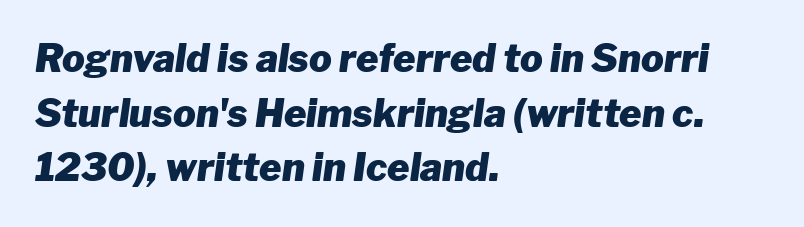
Q: Is the text bold? A: Yes.
Q: Is the text italic (slanted)? A: Yes, it leans right by about 8 degrees.
Q: Is the text underlined? A: No.
Q: How is the paragraph aligned? A: Left-aligned.
Q: Is the spacing between letters normal or unusually wide? A: Normal.
Q: Is the spacing between lines tight, normal or loose? A: Normal.
Q: Width (condensed, normal, or wide)? A: Normal.
Q: Stroke contrast? A: Low.
Q: x-height? A: Medium.
Q: Monospaced? A: No.
